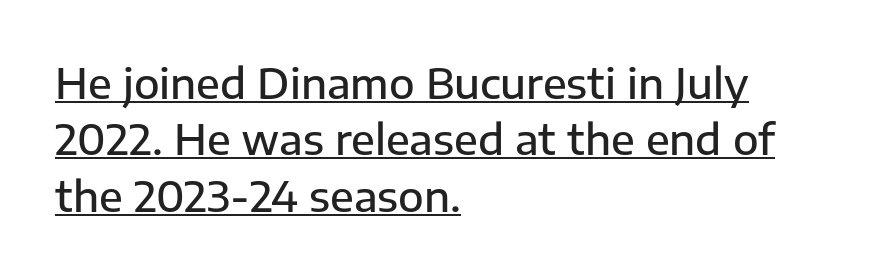
{"serif": "no", "italic": "no", "bold": "semi", "weight": "semibold", "width": "normal", "stroke_contrast": "low", "x_height": "medium", "monospaced": "no", "underline": "yes", "align": "left", "line_spacing": "normal", "line_spacing_ratio": 1.34, "letter_spacing": "normal", "letter_spacing_em": 0.0, "glyph_px": 42}
